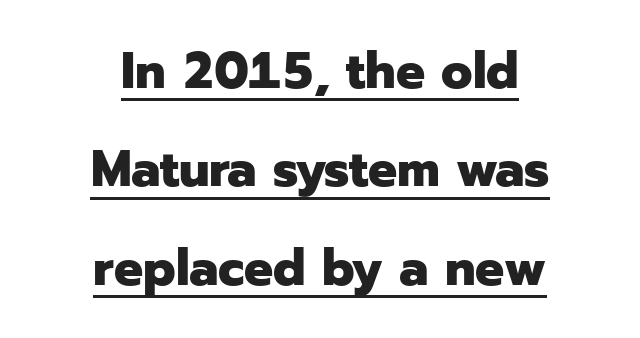
Characters follow at the spacing the type designer built in. A great deal of white space separates one row of letters from the next. These lines were composed using upright roman letters. Serifs: no, the terminals of the letterforms are clean. Here the designer chose a conventional face with non-uniform glyph widths. The lines in this sample share a center point and differ in where they start and stop.
